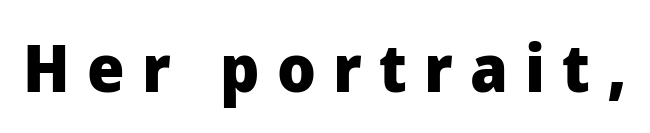
The image shows 66 px heavy sans-serif type, upright; set unusually wide letter spacing (+0.26 em), not underlined; low stroke contrast and a medium x-height.
